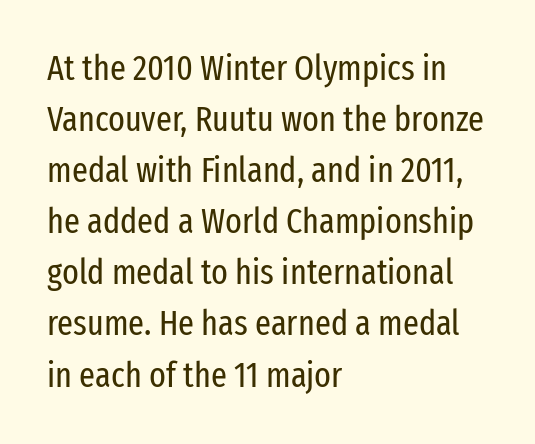
Q: Is the text bold? A: No.
Q: Is the text italic (slanted)? A: No, it is upright.
Q: Is the typeface a serif or a sans-serif typeface? A: Sans-serif.
Q: Is the text underlined? A: No.
Q: How is the paragraph aligned? A: Left-aligned.
Q: Is the spacing between letters normal or unusually wide? A: Normal.
Q: Is the spacing between lines tight, normal or loose? A: Normal.
Q: Width (condensed, normal, or wide)? A: Condensed.
Q: Stroke contrast? A: Low.
Q: x-height? A: Medium.
Q: Monospaced? A: No.
